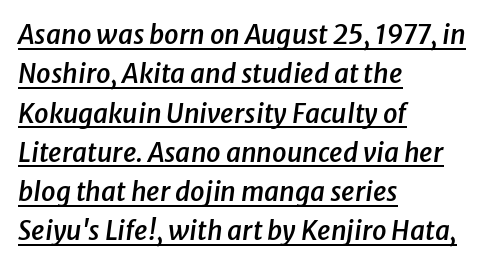
The image shows 26 px text type, italic (leaning right); set left-aligned, normal line spacing (1.51x), normal letter spacing, underlined.
